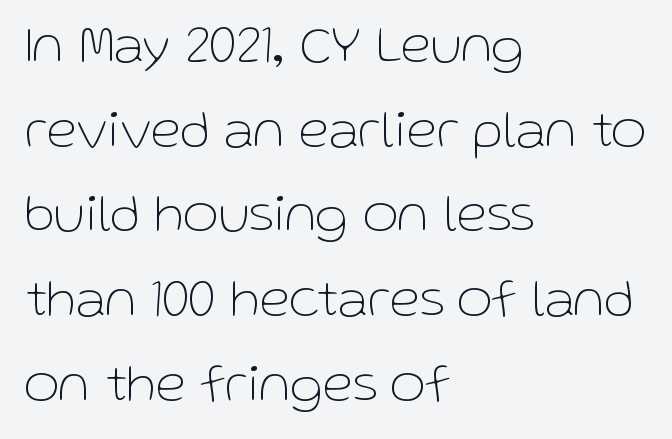
One glance says typical: line gaps are just what's usual. The passage is arranged the way most books set body copy — flush left. No extra ink here — the face is not bold. Check under the words: just untouched page.
